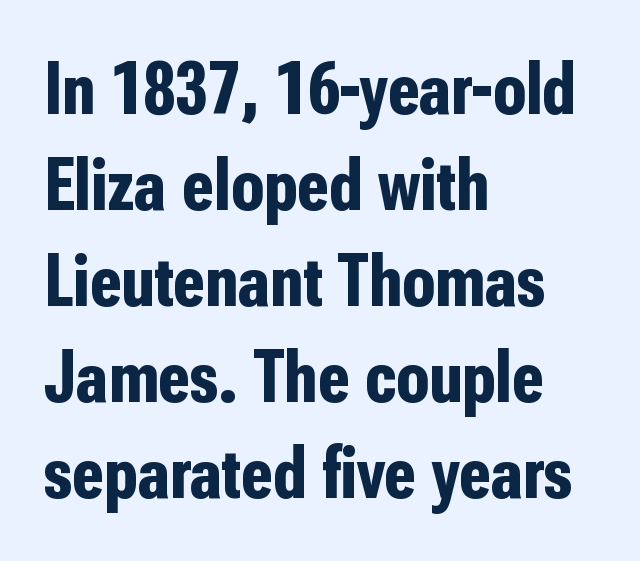
Q: Is the text bold? A: Yes.
Q: Is the text italic (slanted)? A: No, it is upright.
Q: Is the typeface a serif or a sans-serif typeface? A: Sans-serif.
Q: Is the text underlined? A: No.
Q: How is the paragraph aligned? A: Left-aligned.
Q: Is the spacing between letters normal or unusually wide? A: Normal.
Q: Is the spacing between lines tight, normal or loose? A: Normal.
Q: Width (condensed, normal, or wide)? A: Condensed.
Q: Stroke contrast? A: Low.
Q: x-height? A: Medium.
Q: Monospaced? A: No.
